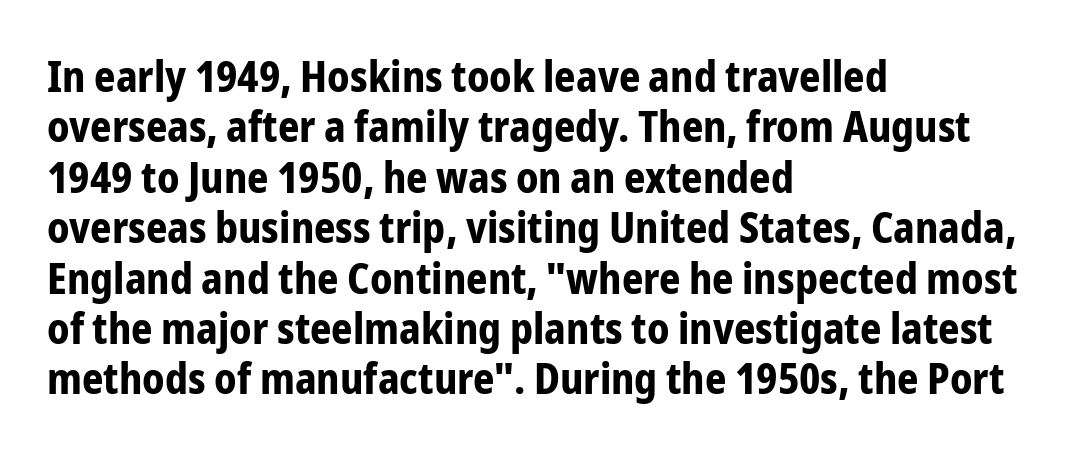
Posture: vertical. Do the characters align in a grid? No, the font is proportional. Set as a true bold cut, around the 700 mark. Each letter's strokes conclude bluntly, with no projecting serifs. Visually the block forms a straight wall on the left and a jagged coastline on the right. Check under the words: just untouched page.
